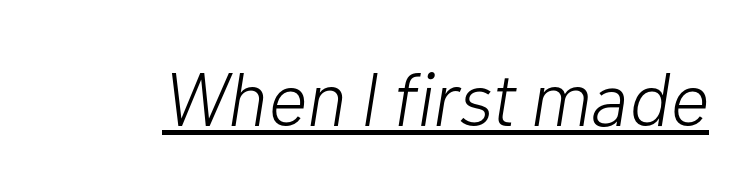
The image shows 76 px light type, italic (leaning right); set normal letter spacing, underlined; low stroke contrast and a medium x-height.
